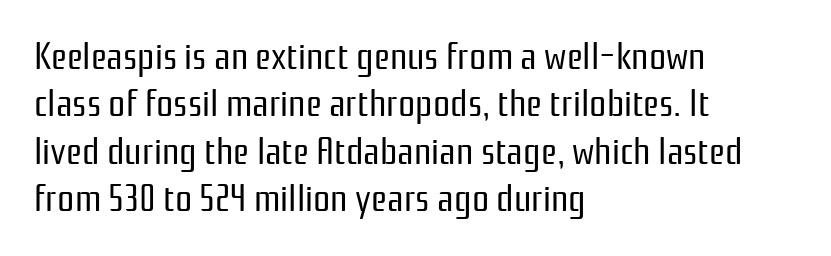
{"serif": "no", "italic": "no", "bold": "no", "weight": "regular", "width": "condensed", "stroke_contrast": "low", "x_height": "medium", "monospaced": "no", "underline": "no", "align": "left", "line_spacing": "normal", "line_spacing_ratio": 1.25, "letter_spacing": "normal", "letter_spacing_em": 0.0, "glyph_px": 38}
